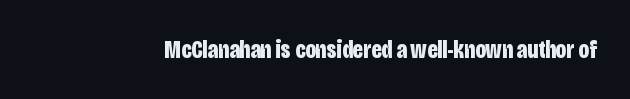
Underlining? Definitely not there. Strong, thick strokes mark this as bold type. This sample uses an upright cut, with every glyph sitting square on the baseline. A typesetter would call this zero additional tracking.
